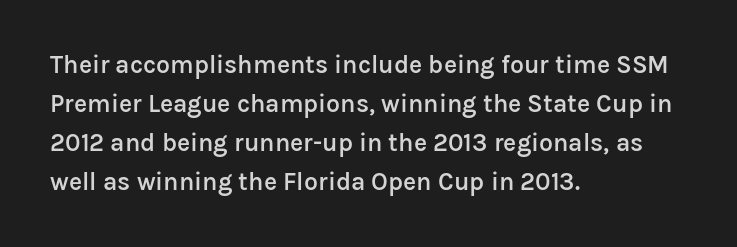
Q: Is the text bold? A: Semi-bold.
Q: Is the text italic (slanted)? A: No, it is upright.
Q: Is the text underlined? A: No.
Q: How is the paragraph aligned? A: Left-aligned.
Q: Is the spacing between letters normal or unusually wide? A: Normal.
Q: Is the spacing between lines tight, normal or loose? A: Normal.
